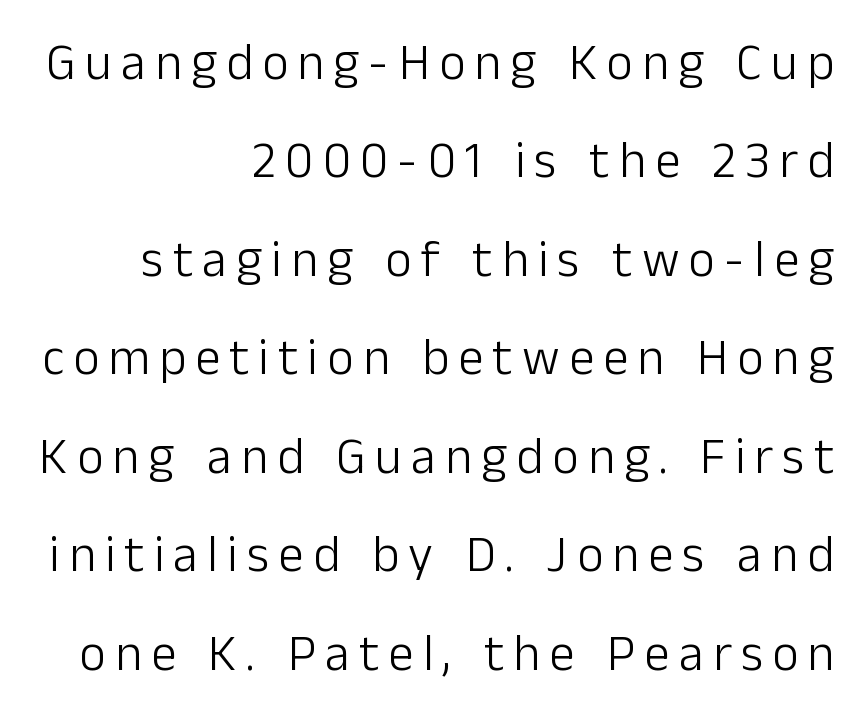
Q: Is the text bold? A: No.
Q: Is the text italic (slanted)? A: No, it is upright.
Q: Is the typeface a serif or a sans-serif typeface? A: Sans-serif.
Q: Is the text underlined? A: No.
Q: How is the paragraph aligned? A: Right-aligned.
Q: Is the spacing between lines tight, normal or loose? A: Loose.
Q: Width (condensed, normal, or wide)? A: Normal.
Q: Stroke contrast? A: Low.
Q: x-height? A: Medium.
Q: Monospaced? A: No.
